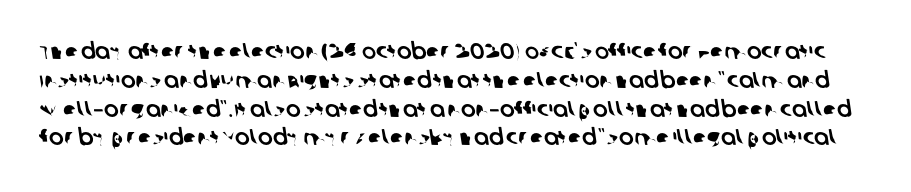
The image shows 22 px text type; set normal line spacing (1.31x), normal letter spacing, not underlined.
